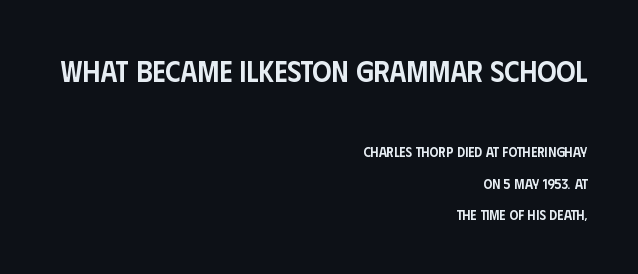
Q: Is the text bold? A: Semi-bold.
Q: Is the text italic (slanted)? A: No, it is upright.
Q: Is the typeface a serif or a sans-serif typeface? A: Sans-serif.
Q: Is the text underlined? A: No.
Q: How is the paragraph aligned? A: Right-aligned.
Q: Is the spacing between letters normal or unusually wide? A: Normal.
Q: Is the spacing between lines tight, normal or loose? A: Loose.
Q: Which block of text is set in a larger size, the first (top) or the second (bottom)? A: The first (top) one.
Q: Width (condensed, normal, or wide)? A: Condensed.
Q: Stroke contrast? A: Low.
Q: x-height? A: Large.
Q: Monospaced? A: No.
